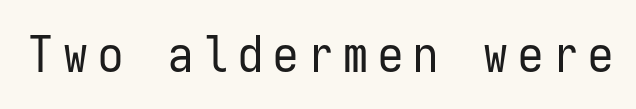
{"serif": "no", "italic": "no", "bold": "no", "weight": "regular", "width": "condensed", "stroke_contrast": "low", "x_height": "medium", "monospaced": "yes", "underline": "no", "letter_spacing": "wide", "letter_spacing_em": 0.2, "glyph_px": 50}
